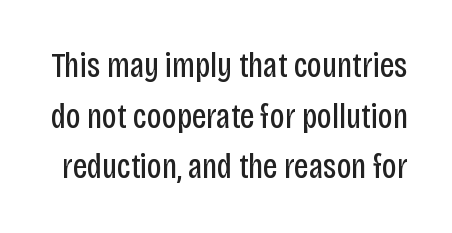
Q: Is the text bold? A: No.
Q: Is the text italic (slanted)? A: No, it is upright.
Q: Is the typeface a serif or a sans-serif typeface? A: Sans-serif.
Q: Is the text underlined? A: No.
Q: Is the spacing between letters normal or unusually wide? A: Normal.
Q: Is the spacing between lines tight, normal or loose? A: Normal.
Q: Width (condensed, normal, or wide)? A: Condensed.
Q: Stroke contrast? A: Low.
Q: x-height? A: Large.
Q: Monospaced? A: No.
